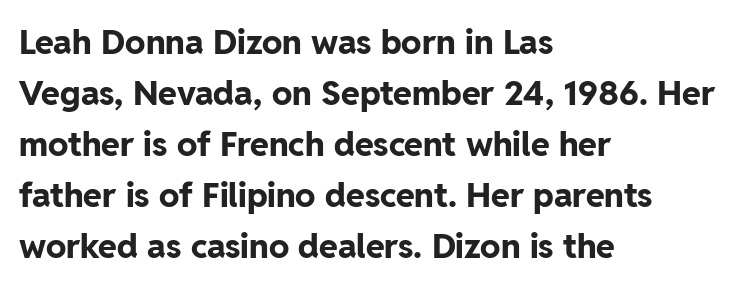
Q: Is the text bold? A: Yes.
Q: Is the text italic (slanted)? A: No, it is upright.
Q: Is the typeface a serif or a sans-serif typeface? A: Sans-serif.
Q: Is the text underlined? A: No.
Q: How is the paragraph aligned? A: Left-aligned.
Q: Is the spacing between letters normal or unusually wide? A: Normal.
Q: Is the spacing between lines tight, normal or loose? A: Normal.
Q: Width (condensed, normal, or wide)? A: Normal.
Q: Stroke contrast? A: Low.
Q: x-height? A: Medium.
Q: Monospaced? A: No.
